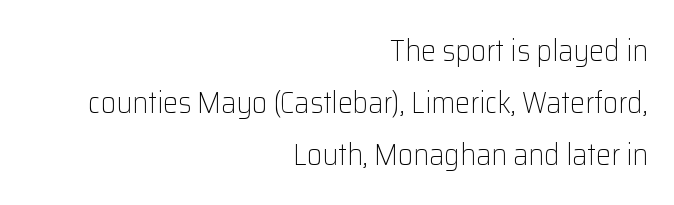
{"serif": "no", "italic": "no", "bold": "no", "weight": "light", "width": "normal", "stroke_contrast": "low", "x_height": "medium", "monospaced": "no", "underline": "no", "align": "right", "line_spacing_ratio": 1.73, "letter_spacing": "normal", "letter_spacing_em": 0.0, "glyph_px": 30}
